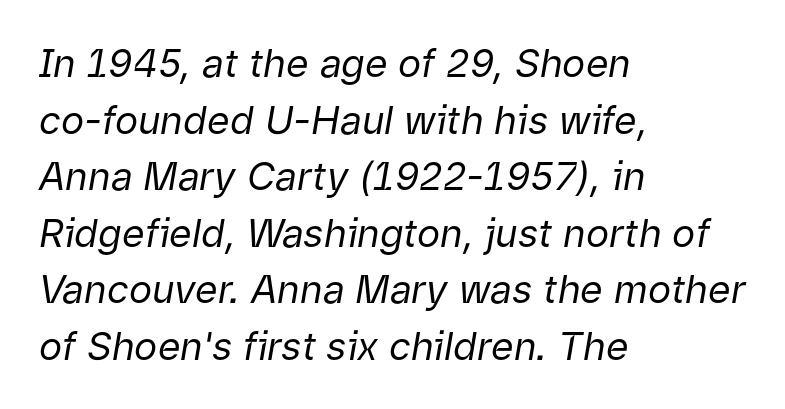
Think of a printed novel: that variable character pitch is what you see here. This rendering uses left alignment, leaving the right contour irregular. Is there much room between lines? A standard amount, neither cramped nor airy. The font is comparable to plain body text, perhaps lighter.
